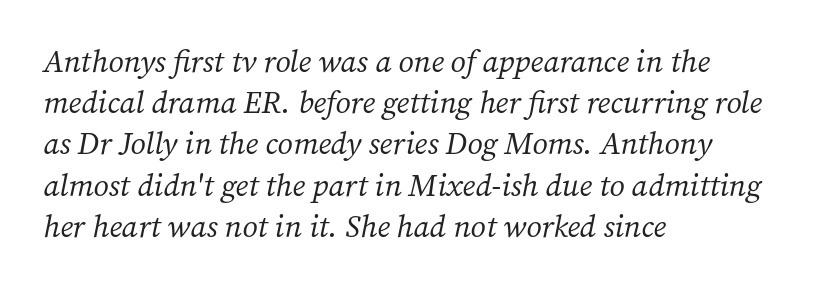
{"serif": "yes", "italic": "yes", "lean": "right", "slant_degrees": 12, "bold": "no", "weight": "regular", "width": "normal", "stroke_contrast": "medium", "x_height": "medium", "monospaced": "no", "underline": "no", "align": "left", "line_spacing": "normal", "line_spacing_ratio": 1.33, "letter_spacing": "normal", "letter_spacing_em": 0.0, "glyph_px": 31}
